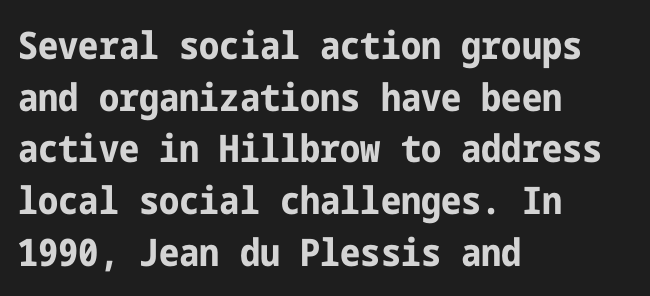
The image shows 38 px bold, condensed sans-serif type, upright; set left-aligned, normal line spacing (1.36x), normal letter spacing, not underlined; low stroke contrast and a medium x-height.
